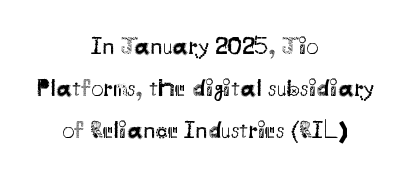
{"italic": "no", "bold": "no", "underline": "no", "align": "center", "line_spacing": "normal", "line_spacing_ratio": 1.69, "letter_spacing": "normal", "letter_spacing_em": 0.0, "glyph_px": 25}
